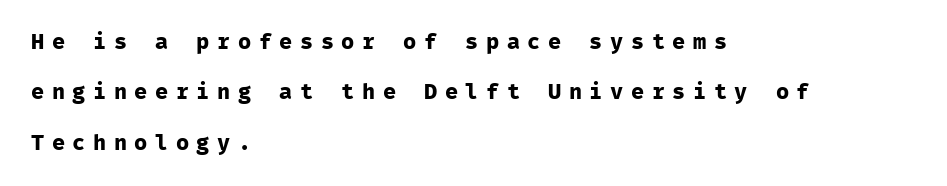
The image shows 22 px bold type, upright; set left-aligned, loose line spacing (2.29x), unusually wide letter spacing (+0.34 em), not underlined.
